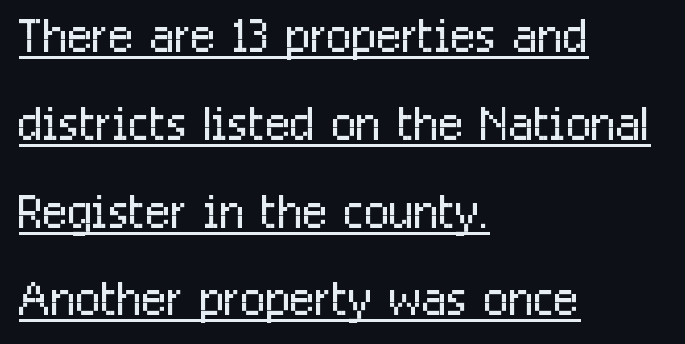
{"serif": "no", "italic": "no", "bold": "no", "weight": "light", "width": "condensed", "stroke_contrast": "low", "x_height": "medium", "monospaced": "no", "underline": "yes", "align": "left", "line_spacing": "normal", "line_spacing_ratio": 1.33, "letter_spacing": "normal", "letter_spacing_em": 0.0, "glyph_px": 66}
